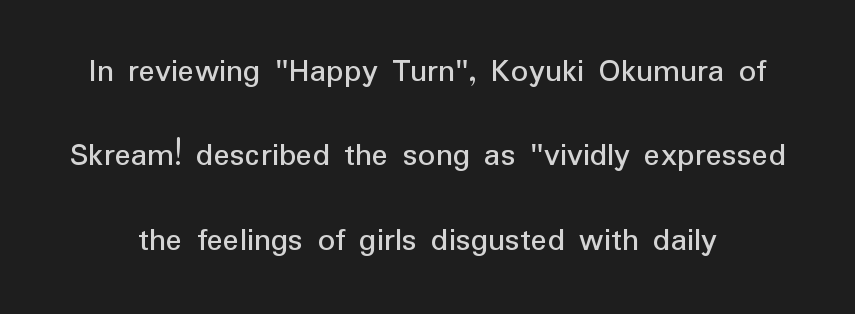
The typeface chosen for these lines omits serifs. The glyphs are unaccompanied by any horizontal stroke below them. In terms of posture, this sample is upright. Students, observe: this is what heavily led, spacious text looks like. Compared with typical body copy, the letter spacing here is the same. Is this a heavy cut? Hardly; it is regular or lighter.
